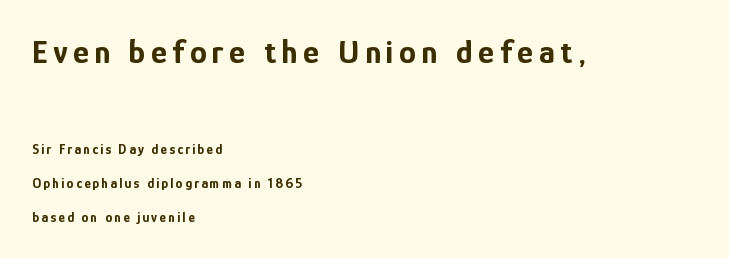
Q: Is the text bold? A: Yes.
Q: Is the text italic (slanted)? A: No, it is upright.
Q: Is the typeface a serif or a sans-serif typeface? A: Sans-serif.
Q: Is the text underlined? A: No.
Q: How is the paragraph aligned? A: Left-aligned.
Q: Is the spacing between lines tight, normal or loose? A: Loose.
Q: Which block of text is set in a larger size, the first (top) or the second (bottom)? A: The first (top) one.
Q: Width (condensed, normal, or wide)? A: Condensed.
Q: Stroke contrast? A: Low.
Q: x-height? A: Medium.
Q: Monospaced? A: No.
